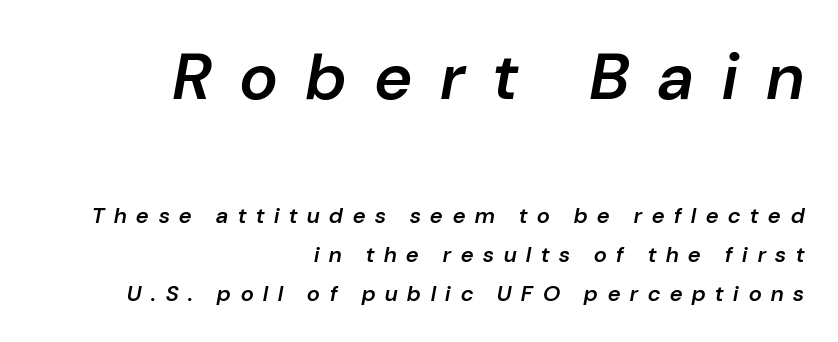
{"italic": "yes", "lean": "right", "slant_degrees": 10, "bold": "semi", "weight": "semibold", "width": "normal", "stroke_contrast": "low", "x_height": "medium", "monospaced": "no", "underline": "no", "align": "right", "line_spacing_ratio": 1.77, "letter_spacing": "wide", "letter_spacing_em": 0.45, "larger_block": "first", "size_ratio": 2.95, "glyph_px": 65}
